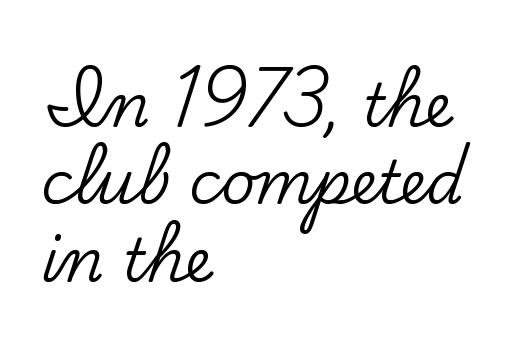
The image shows 59 px serif type; set left-aligned, normal line spacing (1.31x), normal letter spacing, not underlined; low stroke contrast and a small x-height.
